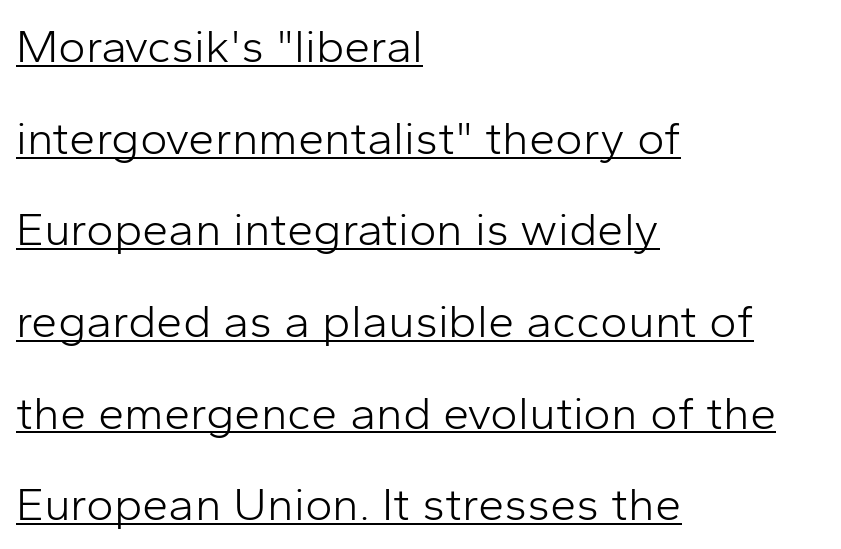
The image shows 47 px light sans-serif type, upright; set left-aligned, loose line spacing (1.95x), normal letter spacing, underlined; low stroke contrast and a medium x-height.
